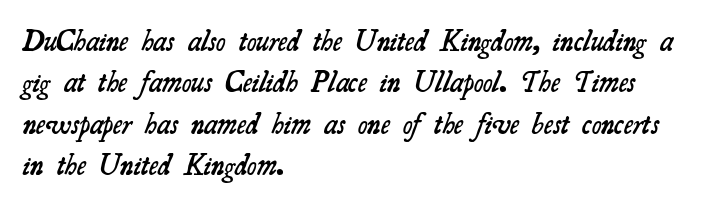
The image shows 29 px semibold serif type; set left-aligned, normal line spacing (1.43x), normal letter spacing, not underlined; medium stroke contrast and a small x-height.
